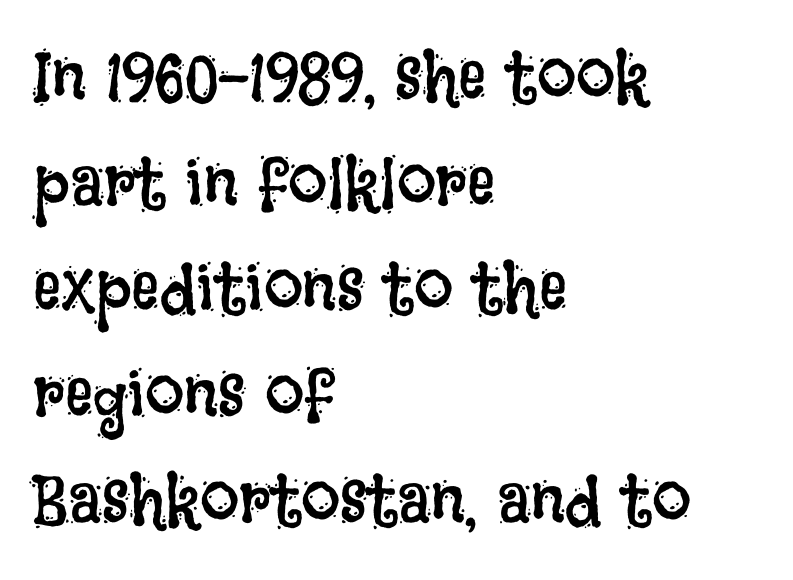
Q: Is the text bold? A: No.
Q: Is the text italic (slanted)? A: No, it is upright.
Q: Is the text underlined? A: No.
Q: How is the paragraph aligned? A: Left-aligned.
Q: Is the spacing between letters normal or unusually wide? A: Normal.
Q: Is the spacing between lines tight, normal or loose? A: Normal.
Q: Width (condensed, normal, or wide)? A: Condensed.
Q: Stroke contrast? A: Low.
Q: x-height? A: Large.
Q: Monospaced? A: No.
